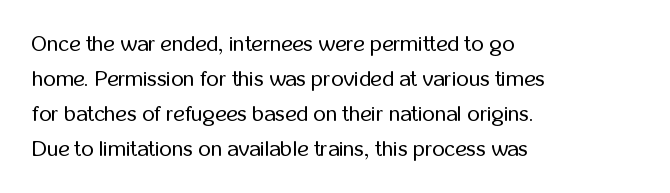
Every stem runs plumb, perpendicular to the baseline. Ink coverage per letter is moderate at most. Does extra space separate the letters? No, they use regular spacing. Line starts are locked; line ends wander. If you measured baseline to baseline, you'd find a middling distance.
